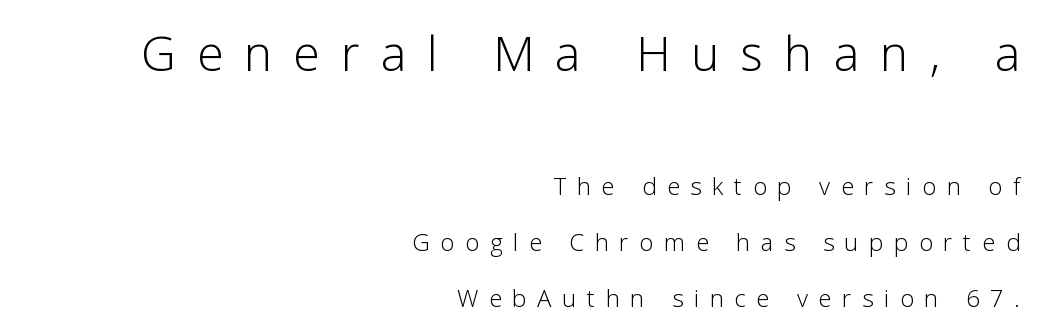
Q: Is the text bold? A: No.
Q: Is the text italic (slanted)? A: No, it is upright.
Q: Is the typeface a serif or a sans-serif typeface? A: Sans-serif.
Q: Is the text underlined? A: No.
Q: How is the paragraph aligned? A: Right-aligned.
Q: Is the spacing between letters normal or unusually wide? A: Unusually wide.
Q: Is the spacing between lines tight, normal or loose? A: Loose.
Q: Which block of text is set in a larger size, the first (top) or the second (bottom)? A: The first (top) one.
Q: Width (condensed, normal, or wide)? A: Normal.
Q: Stroke contrast? A: Low.
Q: x-height? A: Medium.
Q: Monospaced? A: No.
